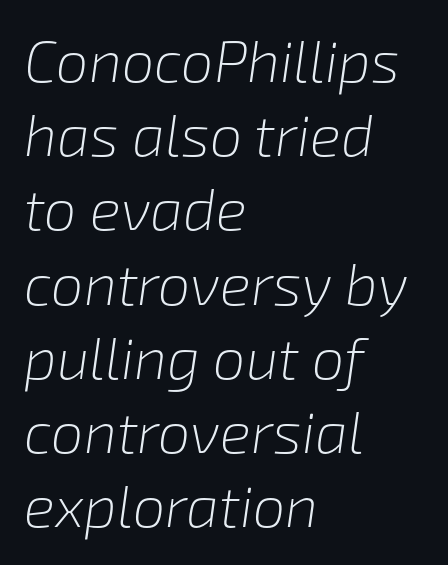
Line spacing here is normal. Characters follow at the spacing the type designer built in. Bare-footed words on every line. Is the type slanted? Yes — the strokes lean at a clear angle.
